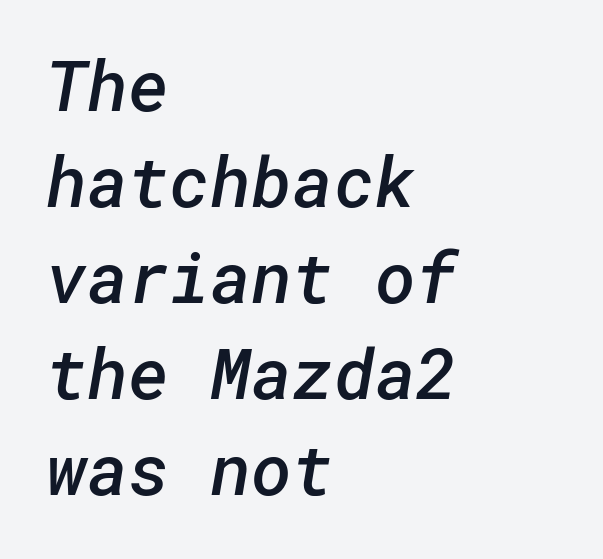
The image shows 70 px semibold sans-serif type; set left-aligned, normal line spacing (1.37x), normal letter spacing, not underlined; low stroke contrast and a medium x-height.
